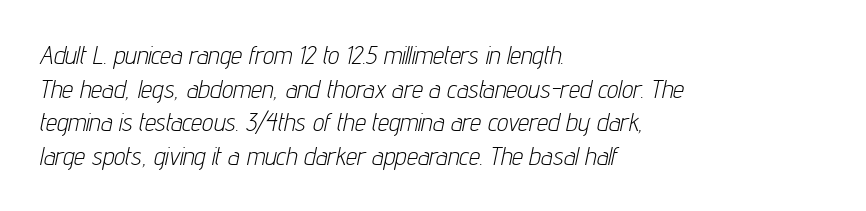
Typeset ragged right — the left edge is the straight one. Reading down the column, the eye jumps a familiar distance to each next line. Letters have the restrained weight of plain body copy at most. Honestly, the letter spacing is just normal — you wouldn't notice it. Clear beneath every line of the passage.
